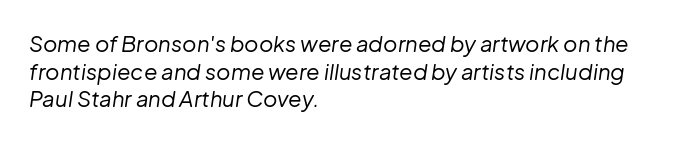
Q: Is the text bold? A: No.
Q: Is the text italic (slanted)? A: Yes, it leans right by about 8 degrees.
Q: Is the text underlined? A: No.
Q: How is the paragraph aligned? A: Left-aligned.
Q: Is the spacing between letters normal or unusually wide? A: Normal.
Q: Is the spacing between lines tight, normal or loose? A: Normal.
